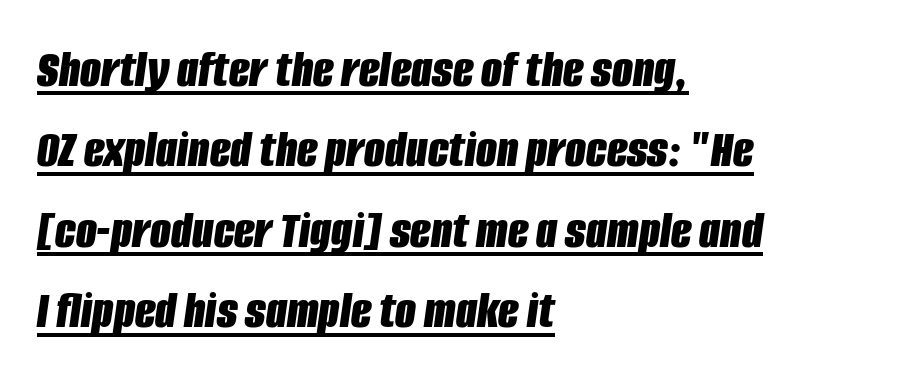
Glance below the letters and you will spot a drawn line. Words appear dense and cohesive because spacing is normal. Spacing verdict: proportional, widths tailored to each character. Each glyph is drawn with heavy, bold strokes. Line spacing here is normal.
